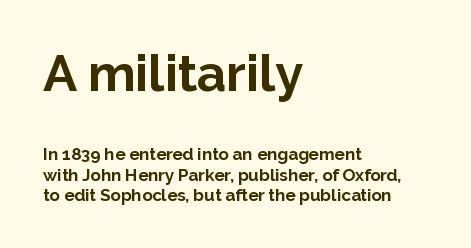
The image shows 51 px bold sans-serif type, upright; set left-aligned, line spacing 1.19x, normal letter spacing, not underlined; the first (top) block is 3.0x larger; low stroke contrast and a medium x-height.
